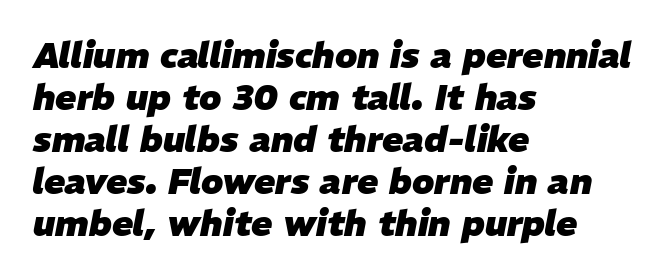
{"italic": "yes", "lean": "right", "slant_degrees": 11, "bold": "yes", "weight": "heavy", "width": "normal", "stroke_contrast": "low", "x_height": "medium", "monospaced": "no", "underline": "no", "align": "left", "line_spacing_ratio": 1.2, "letter_spacing": "normal", "letter_spacing_em": 0.0, "glyph_px": 35}
